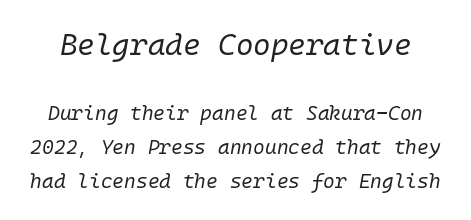
Q: Is the text bold? A: No.
Q: Is the text italic (slanted)? A: Yes, it leans right by about 10 degrees.
Q: Is the text underlined? A: No.
Q: Is the spacing between letters normal or unusually wide? A: Normal.
Q: Is the spacing between lines tight, normal or loose? A: Normal.
Q: Which block of text is set in a larger size, the first (top) or the second (bottom)? A: The first (top) one.
Q: Width (condensed, normal, or wide)? A: Normal.
Q: Stroke contrast? A: Low.
Q: x-height? A: Medium.
